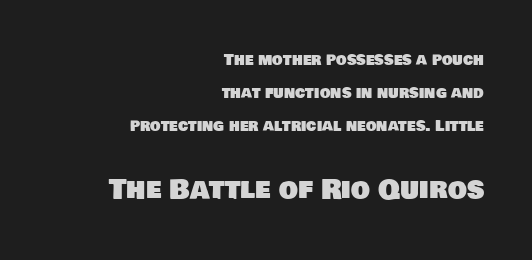
The image shows 27 px text type; set right-aligned, loose line spacing (2.21x), normal letter spacing, not underlined; the second (bottom) block is 1.8x larger.
